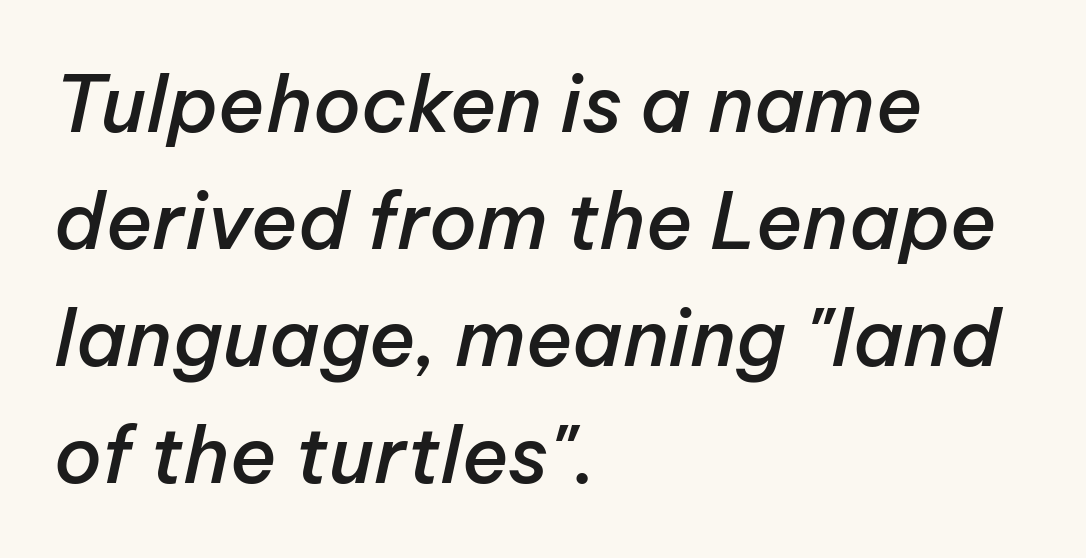
Q: Is the text bold? A: Semi-bold.
Q: Is the text italic (slanted)? A: Yes, it leans right by about 12 degrees.
Q: Is the text underlined? A: No.
Q: How is the paragraph aligned? A: Left-aligned.
Q: Is the spacing between letters normal or unusually wide? A: Normal.
Q: Is the spacing between lines tight, normal or loose? A: Normal.
Q: Width (condensed, normal, or wide)? A: Normal.
Q: Stroke contrast? A: Low.
Q: x-height? A: Medium.
Q: Monospaced? A: No.
